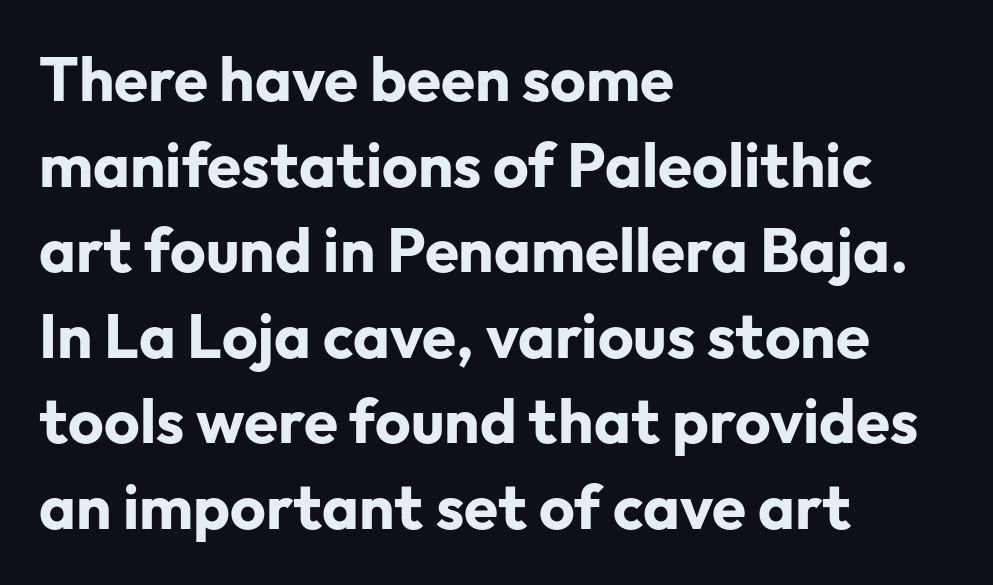
The image shows 62 px bold sans-serif type, upright; set left-aligned, normal line spacing (1.38x), normal letter spacing, not underlined; low stroke contrast and a medium x-height.
